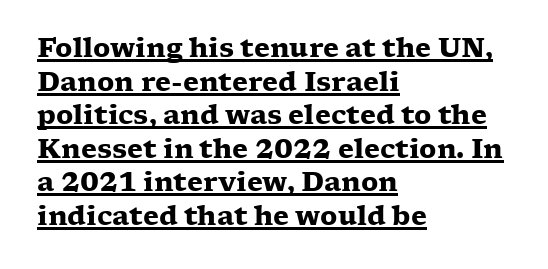
Q: Is the text bold? A: Yes.
Q: Is the text italic (slanted)? A: No, it is upright.
Q: Is the text underlined? A: Yes.
Q: How is the paragraph aligned? A: Left-aligned.
Q: Is the spacing between letters normal or unusually wide? A: Normal.
Q: Is the spacing between lines tight, normal or loose? A: Normal.
